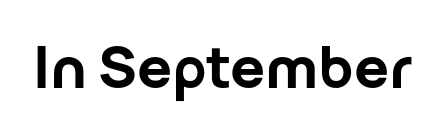
{"serif": "no", "italic": "no", "bold": "yes", "weight": "bold", "width": "normal", "stroke_contrast": "low", "x_height": "medium", "monospaced": "no", "underline": "no", "letter_spacing": "normal", "letter_spacing_em": 0.0, "glyph_px": 58}
